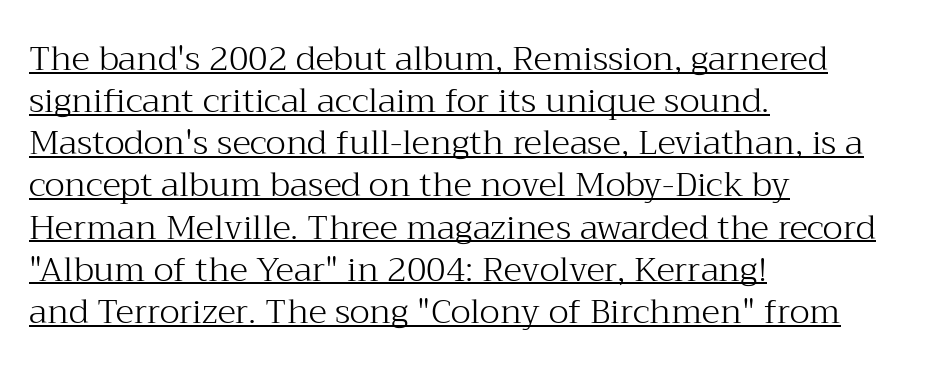
The image shows 34 px light serif type, upright; set left-aligned, line spacing 1.24x, normal letter spacing, underlined; medium stroke contrast and a medium x-height.
